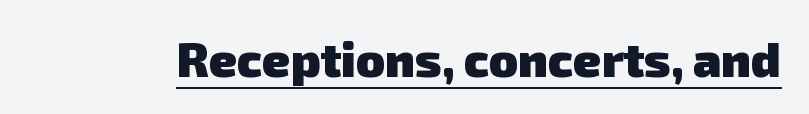
Every letter is thick-stroked: bold, no question. This sample has the flowing, uneven cadence of proportional lettering. This rendering leaves character spacing at its baseline value. You can see a thin bar hugging the bottom of the glyphs. Serifs: no, the terminals of the letterforms are clean.
